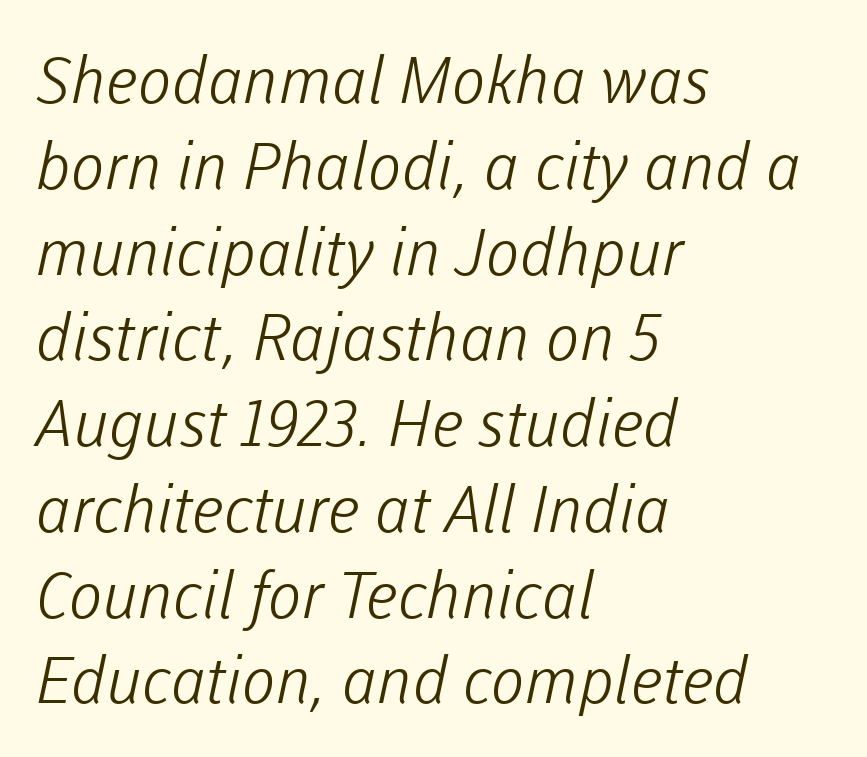
Q: Is the text bold? A: No.
Q: Is the typeface a serif or a sans-serif typeface? A: Sans-serif.
Q: Is the text underlined? A: No.
Q: How is the paragraph aligned? A: Left-aligned.
Q: Is the spacing between letters normal or unusually wide? A: Normal.
Q: Is the spacing between lines tight, normal or loose? A: Normal.
Q: Width (condensed, normal, or wide)? A: Normal.
Q: Stroke contrast? A: Low.
Q: x-height? A: Medium.
Q: Monospaced? A: No.
